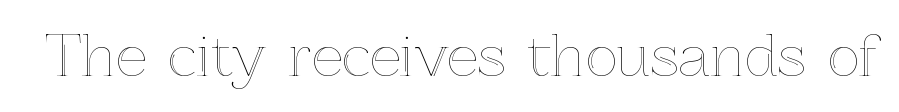
Q: Is the text italic (slanted)? A: No, it is upright.
Q: Is the text underlined? A: No.
Q: Is the spacing between letters normal or unusually wide? A: Normal.
Q: Width (condensed, normal, or wide)? A: Normal.
Q: x-height? A: Medium.
Q: Monospaced? A: No.
